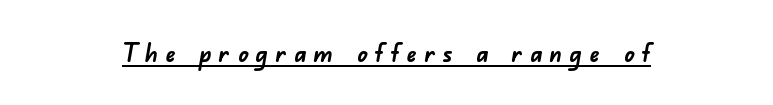
Q: Is the text bold? A: Yes.
Q: Is the text underlined? A: Yes.
Q: Is the spacing between letters normal or unusually wide? A: Unusually wide.
